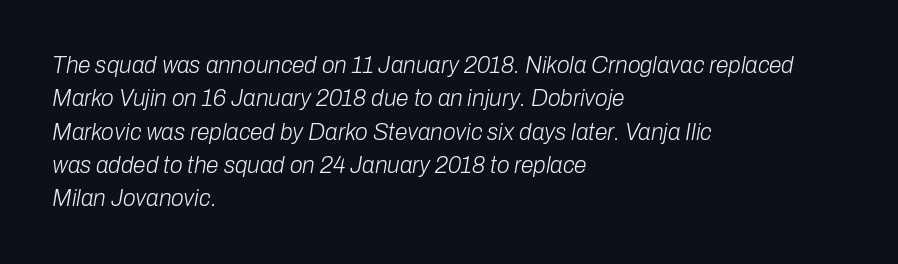
Q: Is the text bold? A: No.
Q: Is the text italic (slanted)? A: Yes, it leans right by about 10 degrees.
Q: Is the text underlined? A: No.
Q: How is the paragraph aligned? A: Left-aligned.
Q: Is the spacing between letters normal or unusually wide? A: Normal.
Q: Is the spacing between lines tight, normal or loose? A: Normal.
